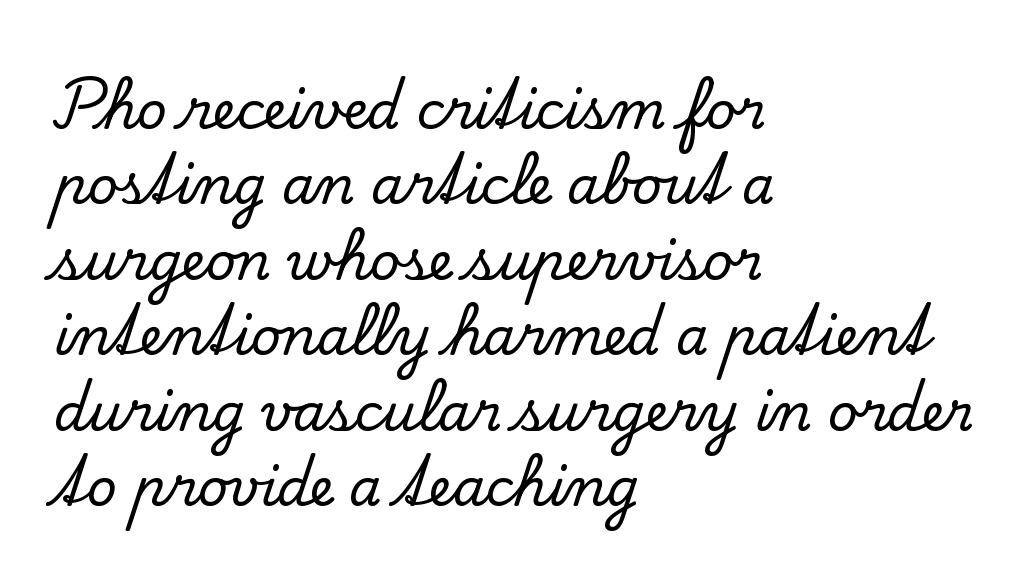
The image shows 52 px serif type; set left-aligned, normal line spacing (1.45x), normal letter spacing, not underlined; low stroke contrast and a small x-height.
